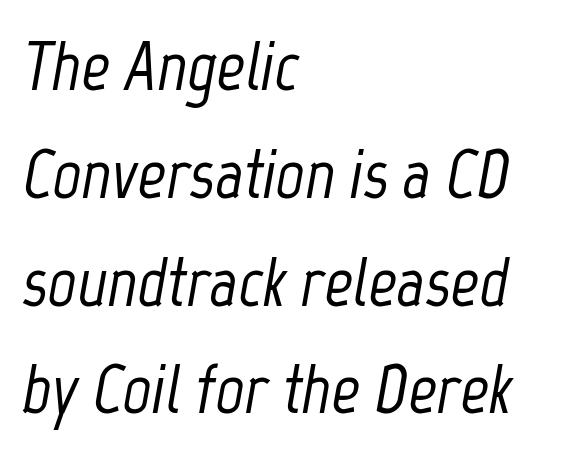
The image shows 70 px condensed type, italic (leaning right); set left-aligned, normal line spacing (1.54x), normal letter spacing, not underlined; low stroke contrast and a medium x-height.
